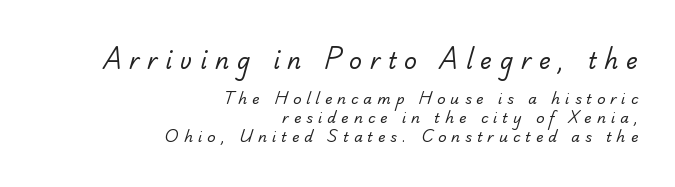
Interline gaps are of average width in this sample. Spacing between characters has been opened up far beyond the box default. The setting favours the right margin, as signatures and pull-quotes sometimes do. Bold? No — there's no thickening of the strokes. If you squint, the top block still reads clearly — it's the larger of the two.
